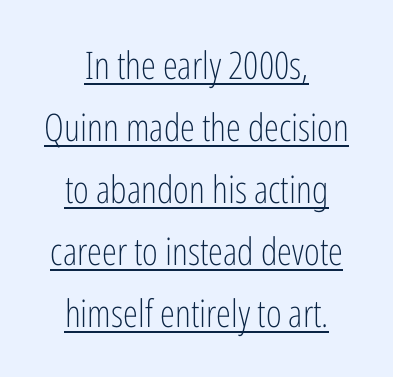
Q: Is the text bold? A: No.
Q: Is the text italic (slanted)? A: No, it is upright.
Q: Is the typeface a serif or a sans-serif typeface? A: Sans-serif.
Q: Is the text underlined? A: Yes.
Q: How is the paragraph aligned? A: Centered.
Q: Is the spacing between letters normal or unusually wide? A: Normal.
Q: Is the spacing between lines tight, normal or loose? A: Normal.
Q: Width (condensed, normal, or wide)? A: Condensed.
Q: Stroke contrast? A: Low.
Q: x-height? A: Medium.
Q: Monospaced? A: No.
